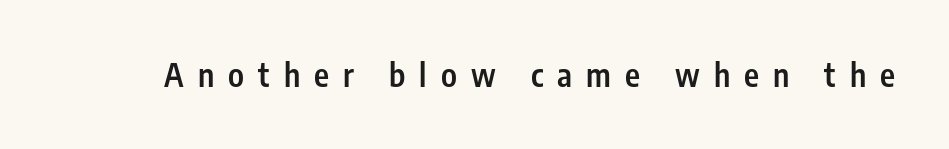
The tracking reads as deliberately expanded to a designer's eye. A bare baseline throughout the passage. In terms of weight, the rendering is demibold, just under bold. Quick note: not italic, upright. The face used here is a sans, in the tradition of grotesques and geometrics.
